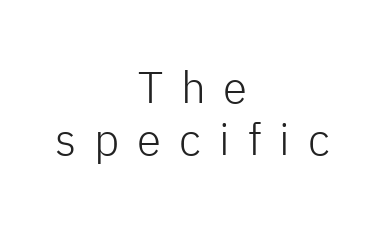
The image shows 44 px light sans-serif type, upright; set centered, line spacing 1.19x, unusually wide letter spacing (+0.41 em), not underlined; low stroke contrast and a medium x-height.
